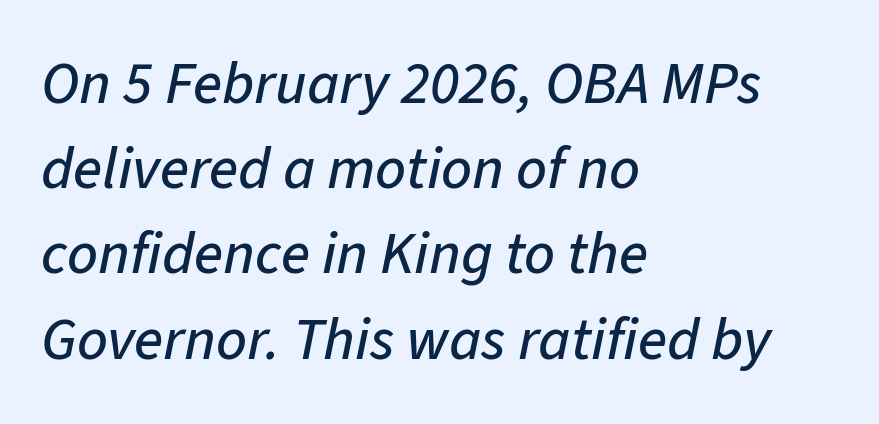
Q: Is the text italic (slanted)? A: Yes, it leans right by about 11 degrees.
Q: Is the text underlined? A: No.
Q: How is the paragraph aligned? A: Left-aligned.
Q: Is the spacing between letters normal or unusually wide? A: Normal.
Q: Is the spacing between lines tight, normal or loose? A: Normal.
Q: Width (condensed, normal, or wide)? A: Normal.
Q: Stroke contrast? A: Low.
Q: x-height? A: Medium.
Q: Monospaced? A: No.
